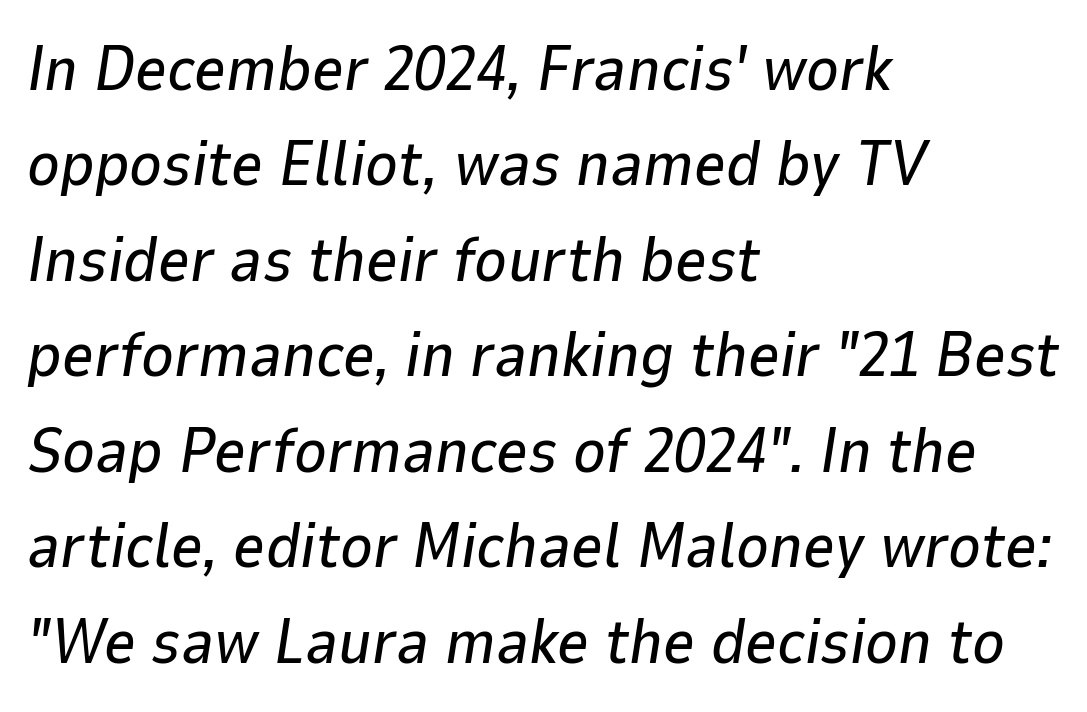
This sample has the flowing, uneven cadence of proportional lettering. Evenly set lines give the paragraph a standard silhouette. Here the glyphs are tracked normally, forming tight word shapes. Anything drawn beneath the words? Only blank space. A classic flush-left, rag-right setting is used for this passage. The font's italic variant was chosen for this text.
